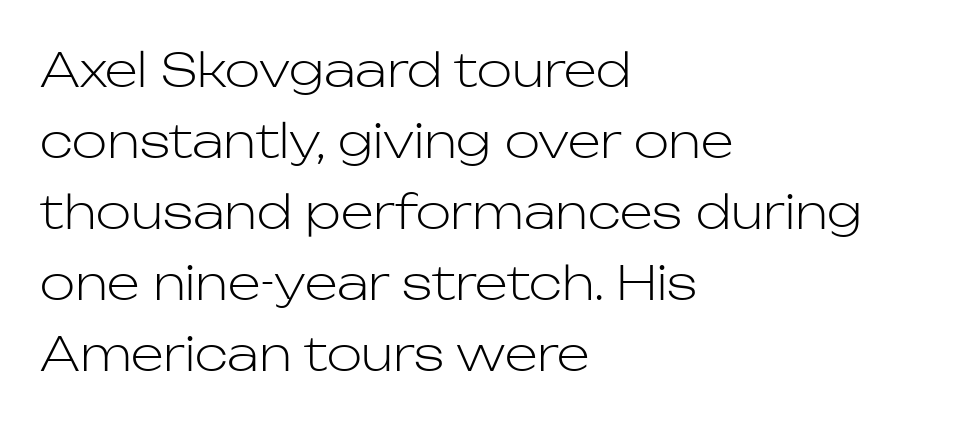
{"serif": "no", "italic": "no", "bold": "no", "weight": "light", "width": "normal", "stroke_contrast": "low", "x_height": "medium", "monospaced": "no", "underline": "no", "align": "left", "line_spacing": "normal", "line_spacing_ratio": 1.51, "letter_spacing": "normal", "letter_spacing_em": 0.0, "glyph_px": 47}
